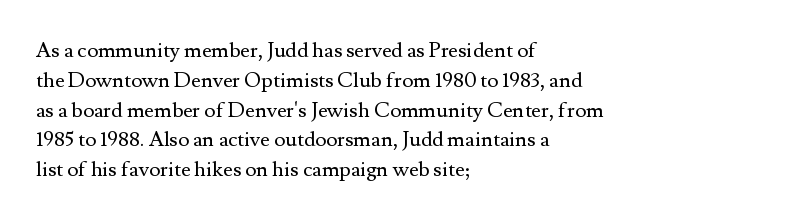
Q: Is the text bold? A: No.
Q: Is the text italic (slanted)? A: No, it is upright.
Q: Is the text underlined? A: No.
Q: How is the paragraph aligned? A: Left-aligned.
Q: Is the spacing between letters normal or unusually wide? A: Normal.
Q: Is the spacing between lines tight, normal or loose? A: Normal.
